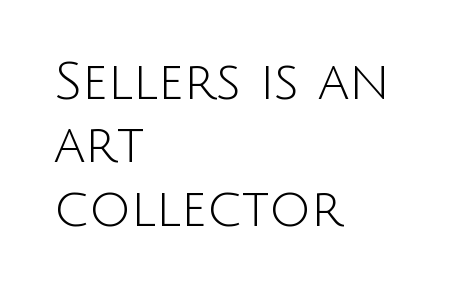
Q: Is the text bold? A: No.
Q: Is the text italic (slanted)? A: No, it is upright.
Q: Is the typeface a serif or a sans-serif typeface? A: Sans-serif.
Q: Is the text underlined? A: No.
Q: How is the paragraph aligned? A: Left-aligned.
Q: Is the spacing between letters normal or unusually wide? A: Normal.
Q: Width (condensed, normal, or wide)? A: Normal.
Q: Stroke contrast? A: Low.
Q: x-height? A: Large.
Q: Monospaced? A: No.
